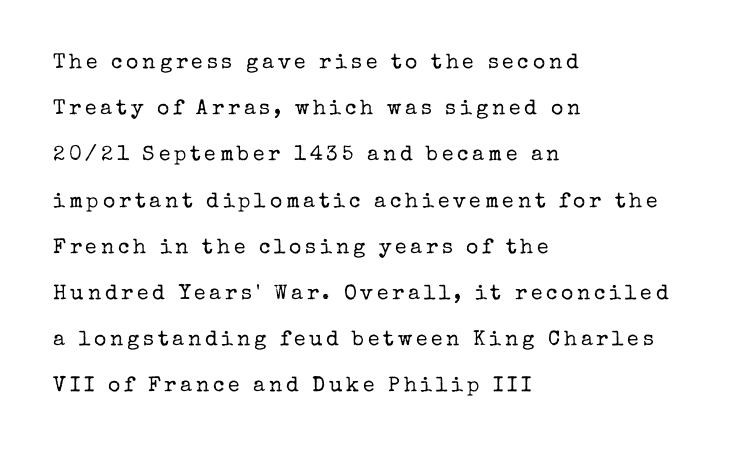
Q: Is the text bold? A: No.
Q: Is the text italic (slanted)? A: No, it is upright.
Q: Is the text underlined? A: No.
Q: How is the paragraph aligned? A: Left-aligned.
Q: Is the spacing between lines tight, normal or loose? A: Loose.
